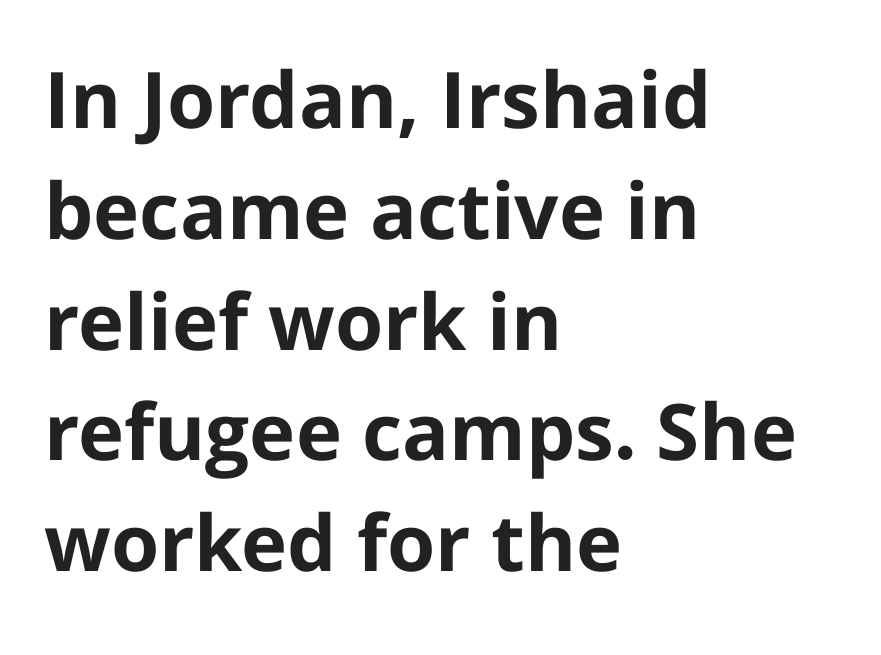
The image shows 78 px bold sans-serif type, upright; set left-aligned, normal line spacing (1.42x), normal letter spacing, not underlined; low stroke contrast and a medium x-height.
